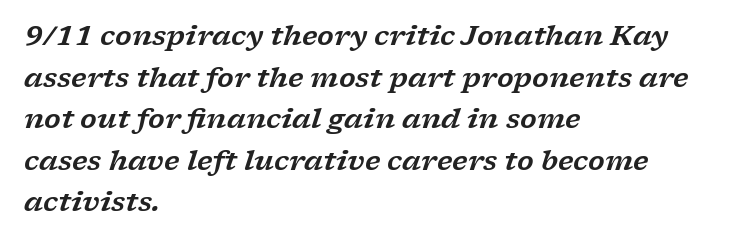
{"italic": "yes", "lean": "right", "slant_degrees": 17, "underline": "no", "align": "left", "line_spacing": "normal", "line_spacing_ratio": 1.54, "letter_spacing": "normal", "letter_spacing_em": 0.0, "glyph_px": 27}
